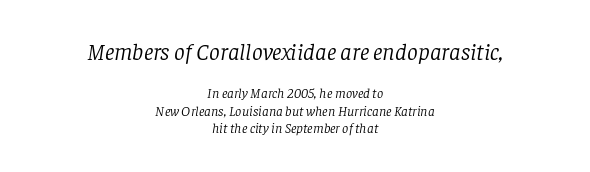
The image shows 24 px text type, italic (leaning right); set centered, normal line spacing (1.25x), normal letter spacing, not underlined; the first (top) block is 1.71x larger.
